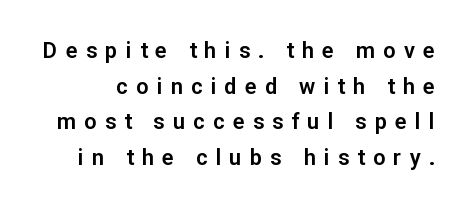
Designer's note — italics off, roman on. The line texture is sparse and dotted thanks to wide tracking. Horizontal bands of white between lines are of average thickness. Rule under the text: the space is simply empty.
